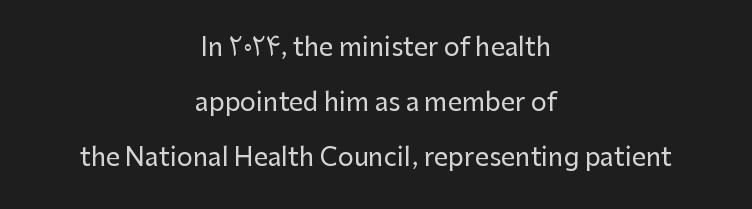
Q: Is the text italic (slanted)? A: No, it is upright.
Q: Is the text underlined? A: No.
Q: How is the paragraph aligned? A: Centered.
Q: Is the spacing between letters normal or unusually wide? A: Normal.
Q: Is the spacing between lines tight, normal or loose? A: Loose.
